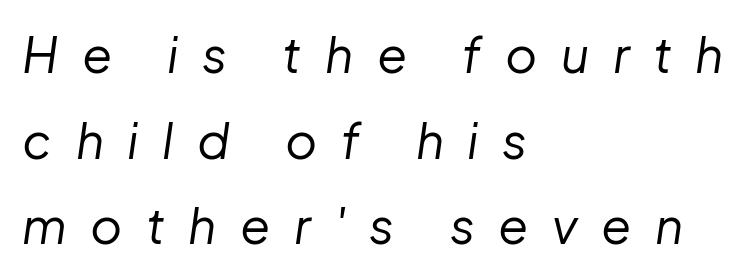
The image shows 49 px regular-weight type, italic (leaning right); set left-aligned, line spacing 1.75x, unusually wide letter spacing (+0.48 em), not underlined; low stroke contrast and a medium x-height.
